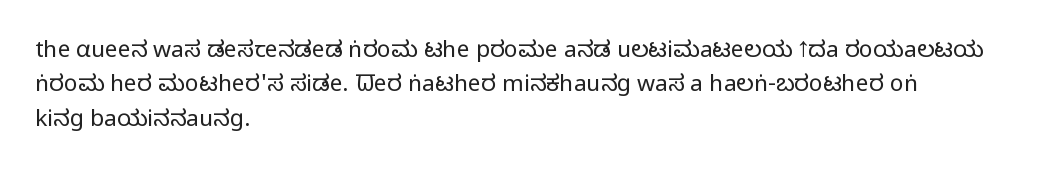
Q: Is the text bold? A: No.
Q: Is the text italic (slanted)? A: No, it is upright.
Q: Is the text underlined? A: No.
Q: How is the paragraph aligned? A: Left-aligned.
Q: Is the spacing between letters normal or unusually wide? A: Normal.
Q: Is the spacing between lines tight, normal or loose? A: Normal.
